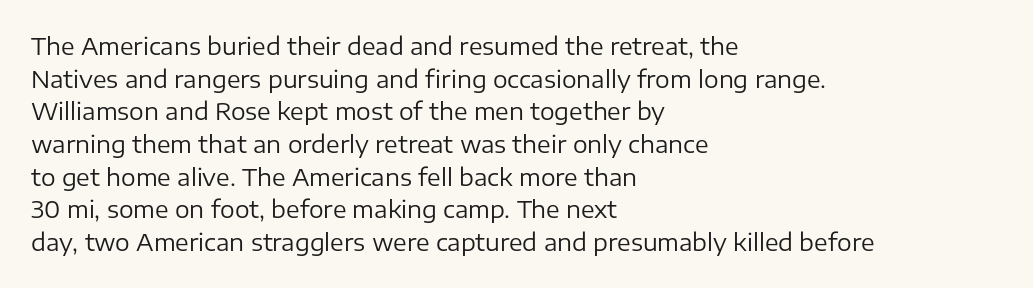
Characters follow at the spacing the type designer built in. The letterforms sit at book weight or below. Rendered with straight, roman letterforms. The rows are spaced the way most documents space them. The strip under each line holds only bare page.
